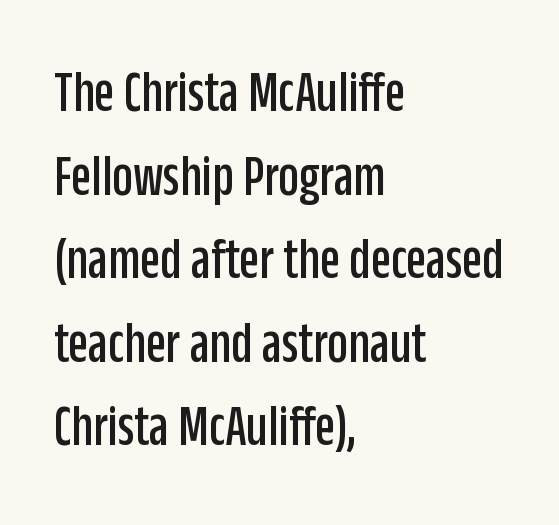
Q: Is the text italic (slanted)? A: No, it is upright.
Q: Is the typeface a serif or a sans-serif typeface? A: Sans-serif.
Q: Is the text underlined? A: No.
Q: How is the paragraph aligned? A: Left-aligned.
Q: Is the spacing between letters normal or unusually wide? A: Normal.
Q: Is the spacing between lines tight, normal or loose? A: Normal.
Q: Width (condensed, normal, or wide)? A: Condensed.
Q: Stroke contrast? A: Low.
Q: x-height? A: Large.
Q: Monospaced? A: No.
